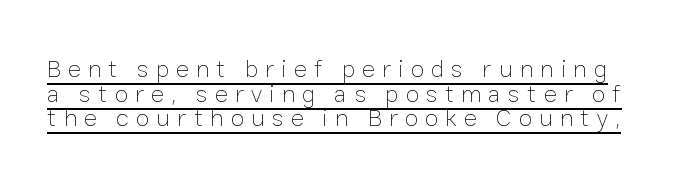
The image shows 25 px text type, upright; set tight line spacing (0.99x), unusually wide letter spacing (+0.28 em), underlined.
